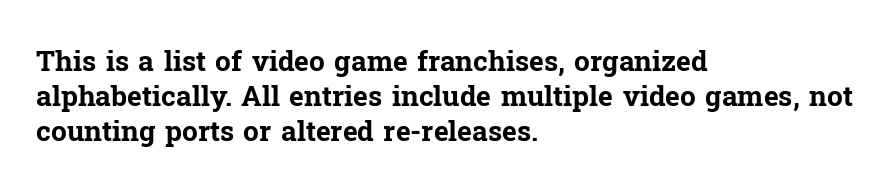
The image shows 28 px bold serif type, upright; set left-aligned, normal line spacing (1.25x), normal letter spacing, not underlined; low stroke contrast and a medium x-height.
